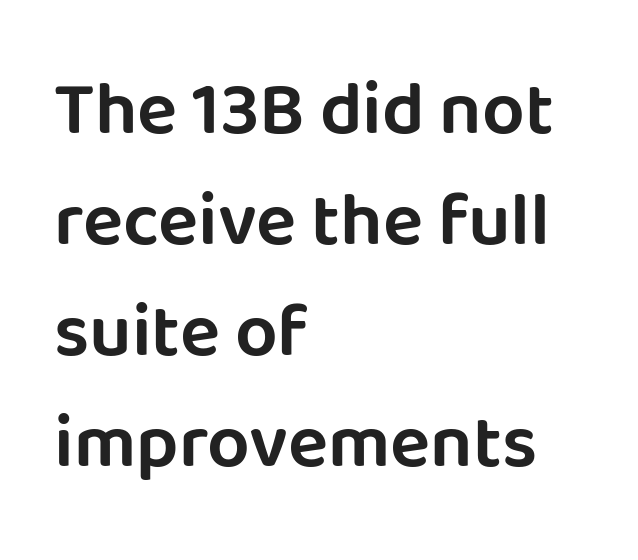
In terms of posture, this sample is upright. No word sits above an underline. Teacher's note: observe the even left margin — that is flush-left alignment. Serifs: no, the terminals of the letterforms are clean. Think of a printed novel: that variable character pitch is what you see here.
